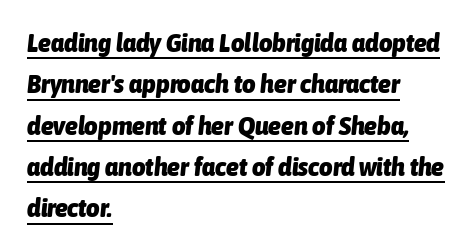
{"italic": "yes", "lean": "right", "slant_degrees": 6, "bold": "yes", "underline": "yes", "align": "left", "line_spacing": "normal", "line_spacing_ratio": 1.59, "letter_spacing": "normal", "letter_spacing_em": 0.0, "glyph_px": 26}
